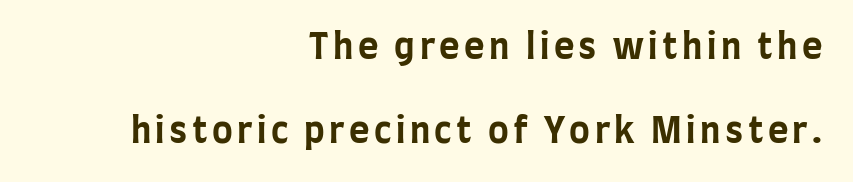
Q: Is the text bold? A: Yes.
Q: Is the text italic (slanted)? A: No, it is upright.
Q: Is the typeface a serif or a sans-serif typeface? A: Sans-serif.
Q: Is the text underlined? A: No.
Q: How is the paragraph aligned? A: Right-aligned.
Q: Is the spacing between lines tight, normal or loose? A: Loose.
Q: Width (condensed, normal, or wide)? A: Condensed.
Q: Stroke contrast? A: Low.
Q: x-height? A: Large.
Q: Monospaced? A: No.
